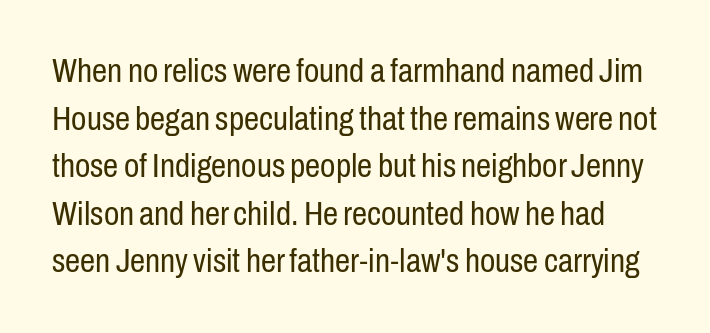
The gaps between neighbouring characters are ordinary and unremarkable. Line spacing here is normal. These lines were composed using upright roman letters. Check under the words: just untouched page. Summary of weight: not heavy and not bold.
